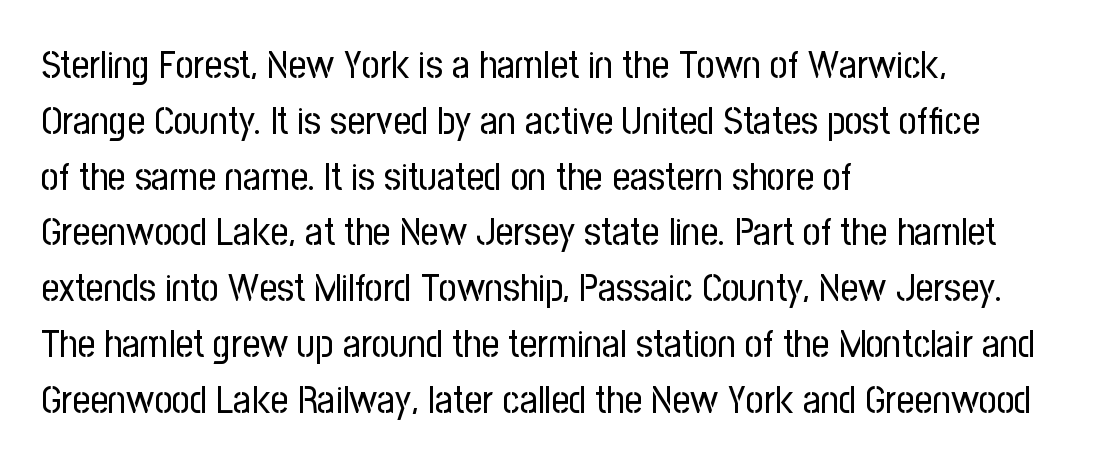
Q: Is the text bold? A: No.
Q: Is the text italic (slanted)? A: No, it is upright.
Q: Is the typeface a serif or a sans-serif typeface? A: Sans-serif.
Q: Is the text underlined? A: No.
Q: How is the paragraph aligned? A: Left-aligned.
Q: Is the spacing between letters normal or unusually wide? A: Normal.
Q: Is the spacing between lines tight, normal or loose? A: Normal.
Q: Width (condensed, normal, or wide)? A: Condensed.
Q: Stroke contrast? A: Low.
Q: x-height? A: Medium.
Q: Monospaced? A: No.
